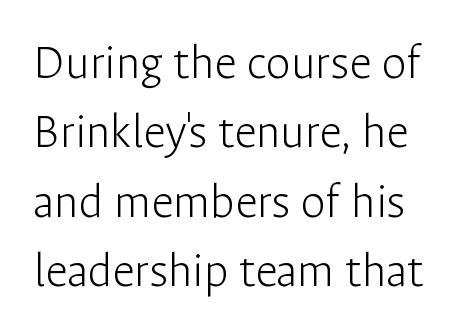
{"serif": "no", "italic": "no", "bold": "no", "weight": "light", "width": "normal", "stroke_contrast": "low", "x_height": "medium", "monospaced": "no", "underline": "no", "line_spacing": "normal", "line_spacing_ratio": 1.39, "letter_spacing": "normal", "letter_spacing_em": 0.0, "glyph_px": 50}
